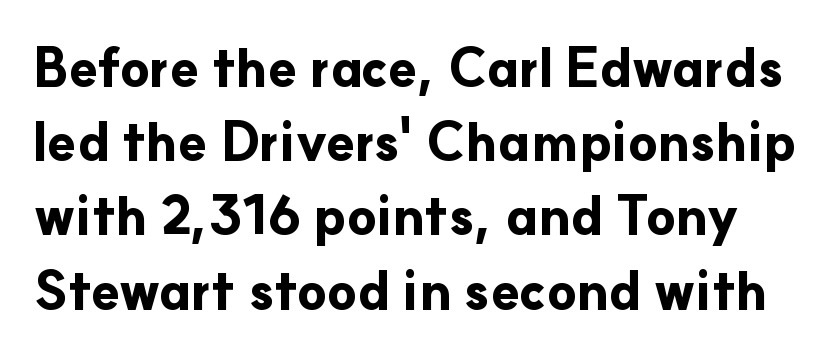
The characters look thick and weighty, a clear bold. Lines of text with bare space underneath. The passage shown is typeset with a sans-serif family. Honestly, the row spacing looks completely unremarkable. Default kerning and tracking; the words read as compact shapes.
